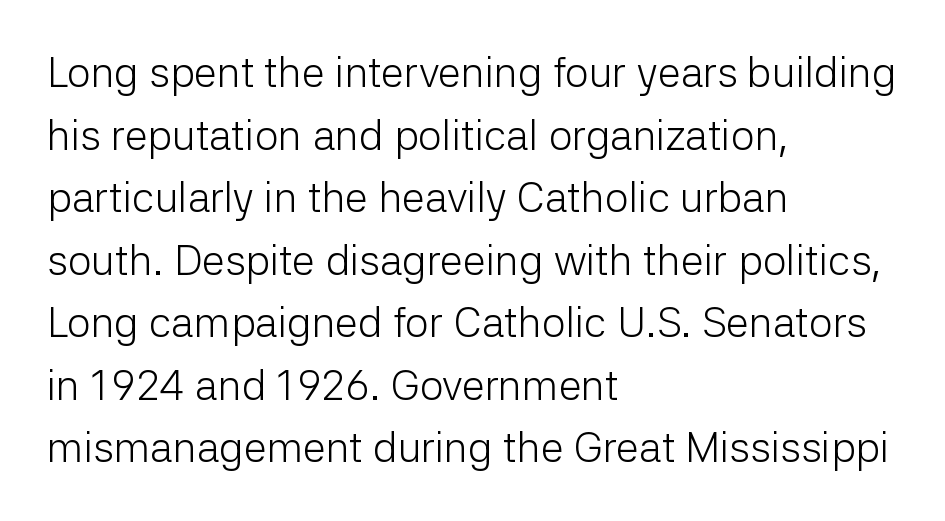
{"serif": "no", "italic": "no", "bold": "no", "weight": "light", "width": "normal", "stroke_contrast": "low", "x_height": "medium", "monospaced": "no", "underline": "no", "align": "left", "line_spacing": "normal", "line_spacing_ratio": 1.49, "letter_spacing": "normal", "letter_spacing_em": 0.0, "glyph_px": 42}
